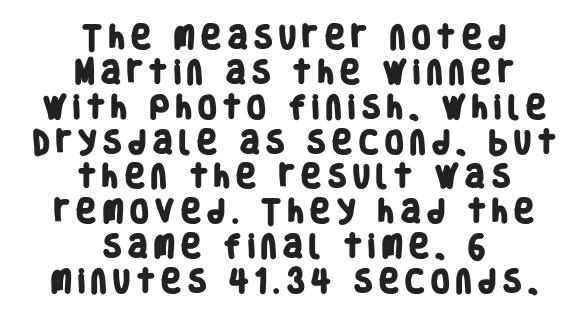
{"bold": "yes", "underline": "no", "align": "center", "line_spacing": "normal", "line_spacing_ratio": 1.34, "glyph_px": 26}
